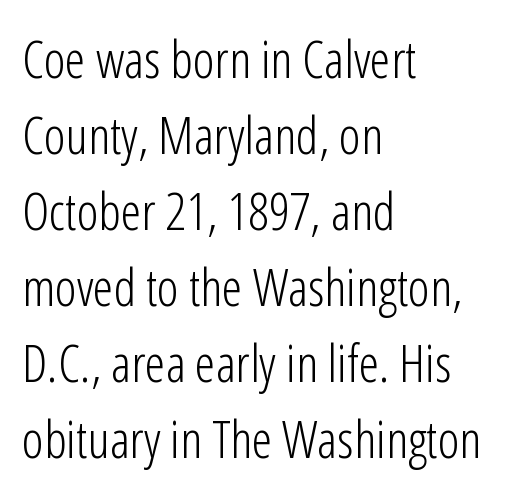
The image shows 52 px light, condensed sans-serif type, upright; set left-aligned, normal line spacing (1.46x), normal letter spacing, not underlined; low stroke contrast and a medium x-height.
